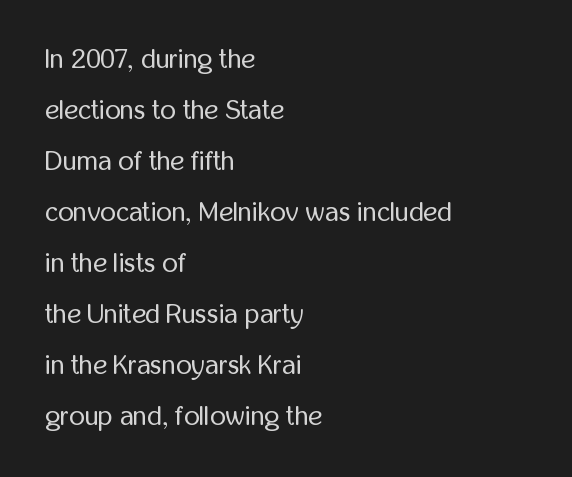
The rag falls on the right side of this text block. Stem width sits at or under what a default text font uses. Every character sits straight up, as roman type does. These lines keep a tight, regular rhythm from letter to letter. This rendering features lettering with no underline.
